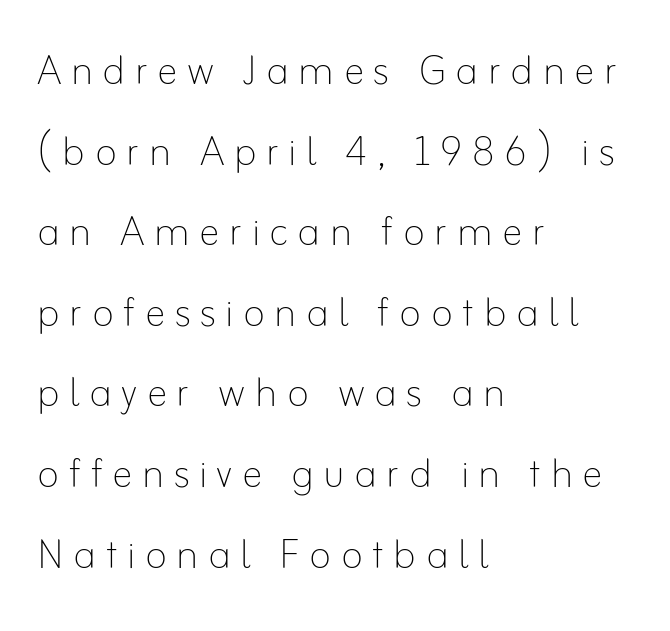
The image shows 52 px thin type, upright; set left-aligned, normal line spacing (1.55x), not underlined; low stroke contrast and a small x-height.
